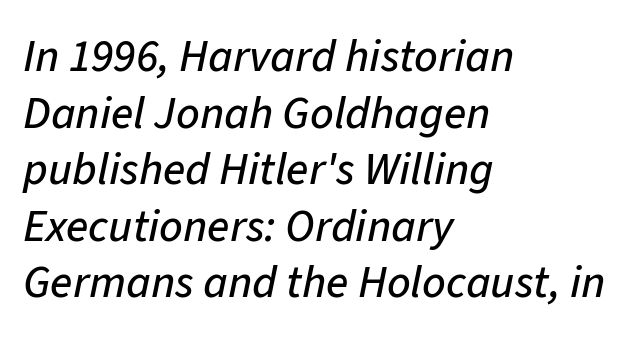
The image shows 46 px text type, italic (leaning right); set left-aligned, line spacing 1.23x, normal letter spacing, not underlined; low stroke contrast and a medium x-height.
